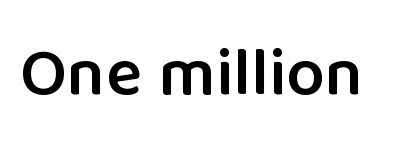
Q: Is the text bold? A: Semi-bold.
Q: Is the text italic (slanted)? A: No, it is upright.
Q: Is the typeface a serif or a sans-serif typeface? A: Sans-serif.
Q: Is the text underlined? A: No.
Q: Is the spacing between letters normal or unusually wide? A: Normal.
Q: Width (condensed, normal, or wide)? A: Normal.
Q: Stroke contrast? A: Low.
Q: x-height? A: Medium.
Q: Monospaced? A: No.
